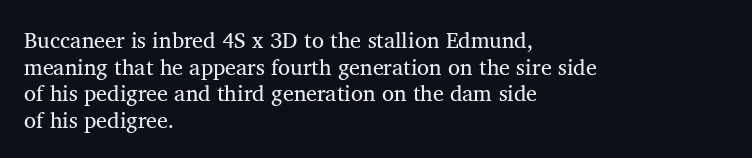
The face used here is rendered with its standard letterfit. The rag falls on the right side of this text block. The typeface has the unassuming heft of standard copy or less. Italic: no, the glyphs are upright roman.
